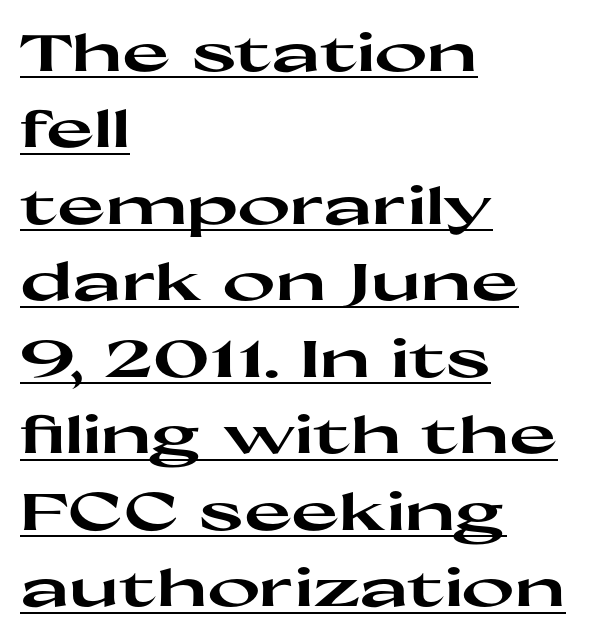
Q: Is the text bold? A: Yes.
Q: Is the text italic (slanted)? A: No, it is upright.
Q: Is the typeface a serif or a sans-serif typeface? A: Sans-serif.
Q: Is the text underlined? A: Yes.
Q: How is the paragraph aligned? A: Left-aligned.
Q: Is the spacing between letters normal or unusually wide? A: Normal.
Q: Is the spacing between lines tight, normal or loose? A: Normal.
Q: Width (condensed, normal, or wide)? A: Wide.
Q: Stroke contrast? A: High.
Q: x-height? A: Medium.
Q: Monospaced? A: No.
